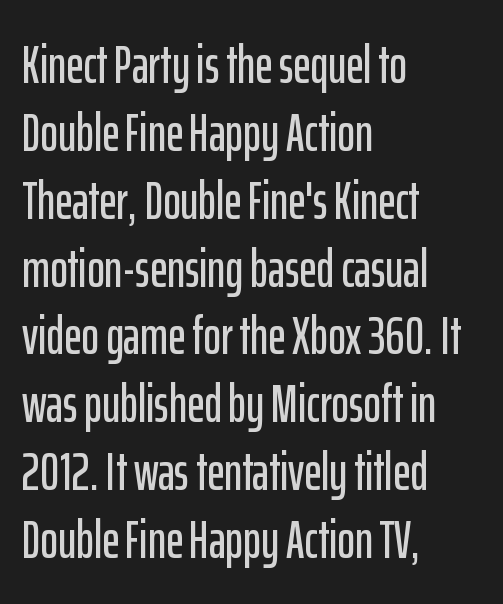
The image shows 53 px condensed sans-serif type, upright; set left-aligned, normal line spacing (1.28x), normal letter spacing, not underlined; low stroke contrast and a medium x-height.
